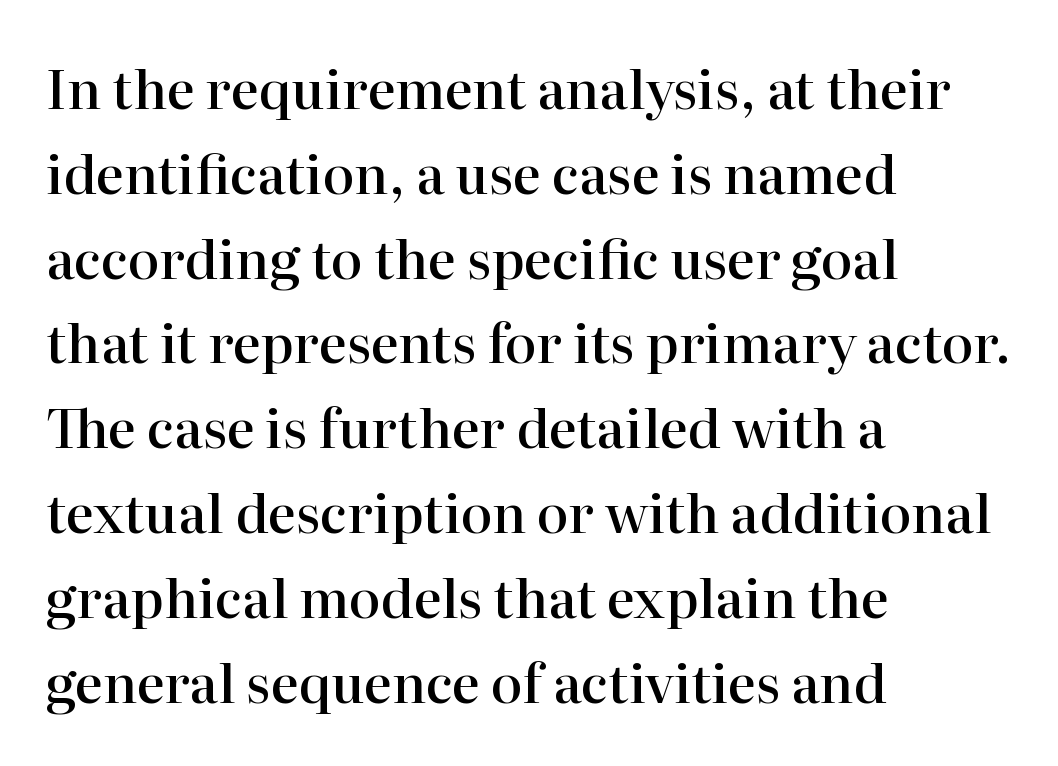
A bit beefed up — I'd call it semibold rather than bold. Is there any slant? The stems are plumb. The font family rendered here belongs to the serif group. Character widths vary here, with narrow letters taking less room than wide ones. Check under the words: just untouched page.
